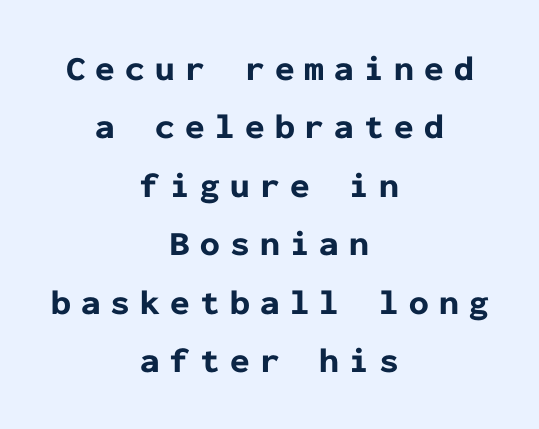
Q: Is the text bold? A: Yes.
Q: Is the text italic (slanted)? A: No, it is upright.
Q: Is the typeface a serif or a sans-serif typeface? A: Sans-serif.
Q: Is the text underlined? A: No.
Q: How is the paragraph aligned? A: Centered.
Q: Is the spacing between letters normal or unusually wide? A: Unusually wide.
Q: Is the spacing between lines tight, normal or loose? A: Normal.
Q: Width (condensed, normal, or wide)? A: Normal.
Q: Stroke contrast? A: Low.
Q: x-height? A: Medium.
Q: Monospaced? A: Yes.
